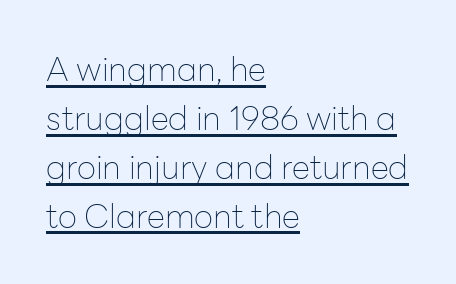
The image shows 33 px thin sans-serif type, upright; set left-aligned, normal line spacing (1.48x), normal letter spacing, underlined; low stroke contrast and a medium x-height.
